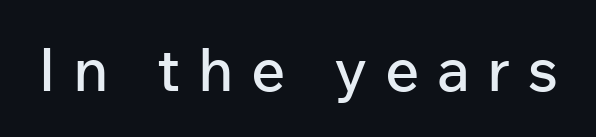
Q: Is the text italic (slanted)? A: No, it is upright.
Q: Is the typeface a serif or a sans-serif typeface? A: Sans-serif.
Q: Is the text underlined? A: No.
Q: Is the spacing between letters normal or unusually wide? A: Unusually wide.
Q: Width (condensed, normal, or wide)? A: Normal.
Q: Stroke contrast? A: Low.
Q: x-height? A: Medium.
Q: Monospaced? A: No.
